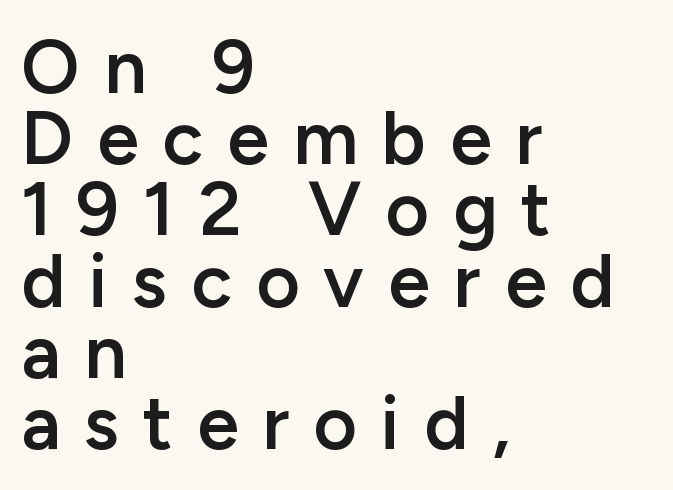
The image shows 75 px semibold sans-serif type, upright; set left-aligned, tight line spacing (0.95x), unusually wide letter spacing (+0.32 em), not underlined; low stroke contrast and a medium x-height.
